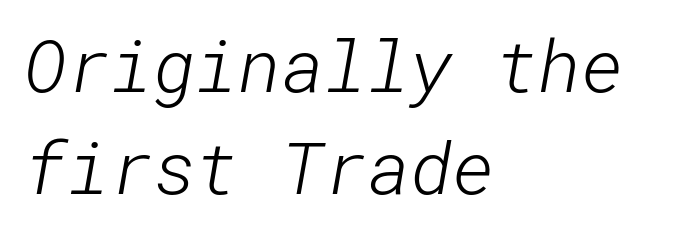
The image shows 73 px light sans-serif type; set left-aligned, normal line spacing (1.4x), normal letter spacing, not underlined; low stroke contrast and a medium x-height.
